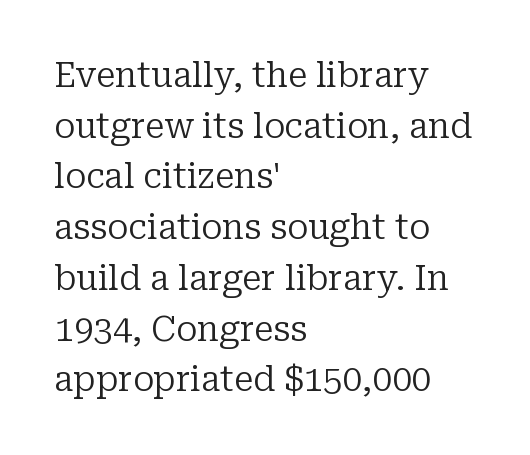
The image shows 35 px regular-weight serif type, upright; set left-aligned, normal line spacing (1.45x), normal letter spacing, not underlined; low stroke contrast and a medium x-height.
